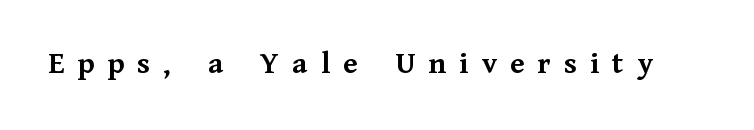
Q: Is the text bold? A: Yes.
Q: Is the text italic (slanted)? A: No, it is upright.
Q: Is the typeface a serif or a sans-serif typeface? A: Serif.
Q: Is the text underlined? A: No.
Q: Is the spacing between letters normal or unusually wide? A: Unusually wide.
Q: Width (condensed, normal, or wide)? A: Normal.
Q: Stroke contrast? A: Medium.
Q: x-height? A: Medium.
Q: Monospaced? A: No.
